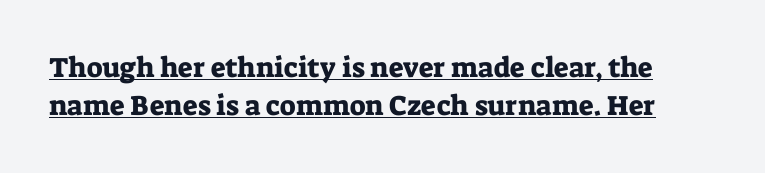
{"serif": "yes", "italic": "no", "width": "normal", "stroke_contrast": "low", "x_height": "medium", "monospaced": "no", "underline": "yes", "line_spacing": "normal", "line_spacing_ratio": 1.35, "letter_spacing": "normal", "letter_spacing_em": 0.0, "glyph_px": 28}
